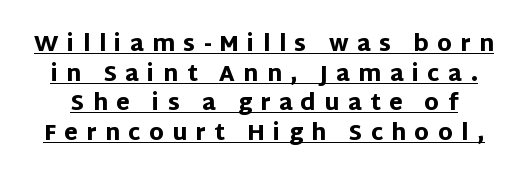
How heavy is the stroke? Heavy — this is a bold. Italic? Not at all — the glyphs are vertical. Here the glyphs are tracked loosely, breaking word shapes into spaced letters. Compared with undecorated copy, this sample adds a rule below the words.
